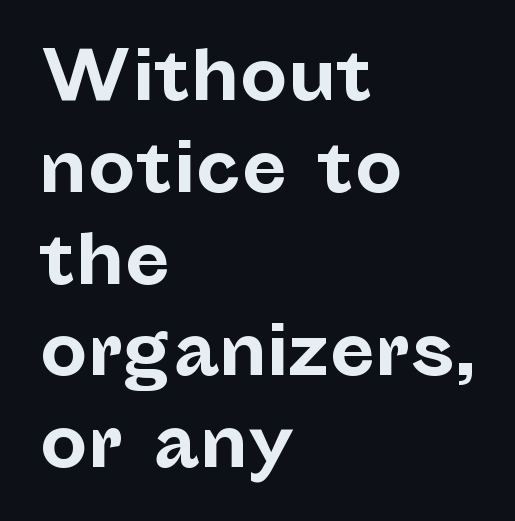
{"serif": "no", "italic": "no", "bold": "yes", "weight": "bold", "width": "normal", "stroke_contrast": "low", "x_height": "medium", "monospaced": "no", "underline": "no", "align": "left", "line_spacing": "normal", "line_spacing_ratio": 1.37, "letter_spacing": "normal", "letter_spacing_em": 0.0, "glyph_px": 67}
